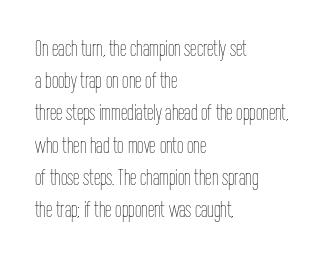
Q: Is the text bold? A: No.
Q: Is the text italic (slanted)? A: No, it is upright.
Q: Is the text underlined? A: No.
Q: How is the paragraph aligned? A: Left-aligned.
Q: Is the spacing between letters normal or unusually wide? A: Normal.
Q: Is the spacing between lines tight, normal or loose? A: Normal.
